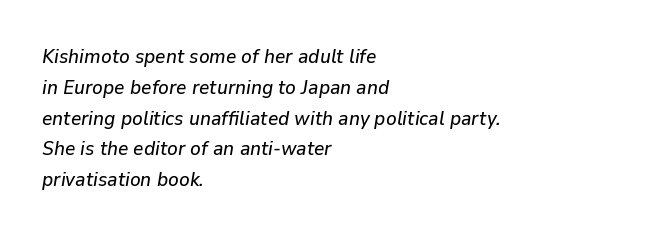
{"italic": "yes", "lean": "right", "slant_degrees": 9, "underline": "no", "align": "left", "line_spacing": "normal", "line_spacing_ratio": 1.54, "letter_spacing": "normal", "letter_spacing_em": 0.0, "glyph_px": 20}
